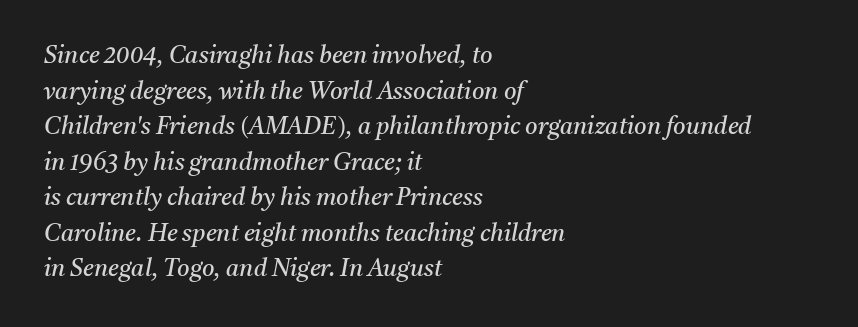
The image shows 24 px text type, italic (leaning right); set left-aligned, normal line spacing (1.48x), normal letter spacing, not underlined.
